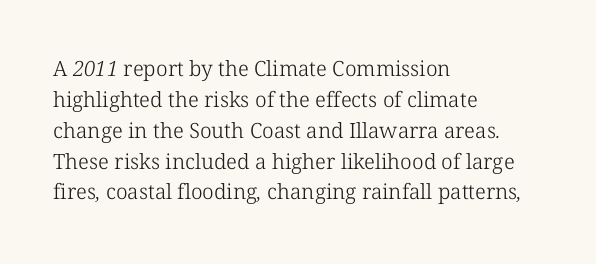
The image shows 21 px text type; set left-aligned, normal line spacing (1.47x), normal letter spacing, not underlined.
